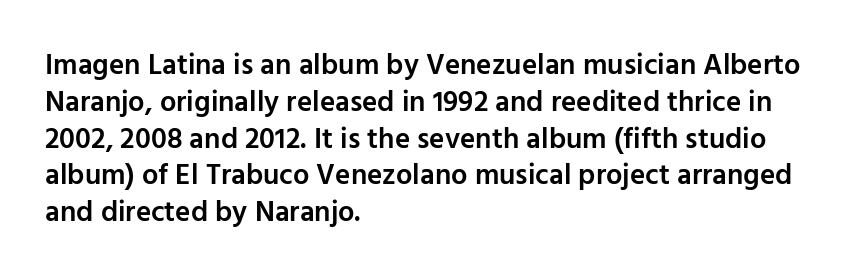
Q: Is the text bold? A: Semi-bold.
Q: Is the text italic (slanted)? A: No, it is upright.
Q: Is the typeface a serif or a sans-serif typeface? A: Sans-serif.
Q: Is the text underlined? A: No.
Q: How is the paragraph aligned? A: Left-aligned.
Q: Is the spacing between letters normal or unusually wide? A: Normal.
Q: Is the spacing between lines tight, normal or loose? A: Normal.
Q: Width (condensed, normal, or wide)? A: Normal.
Q: Stroke contrast? A: Low.
Q: x-height? A: Medium.
Q: Monospaced? A: No.
